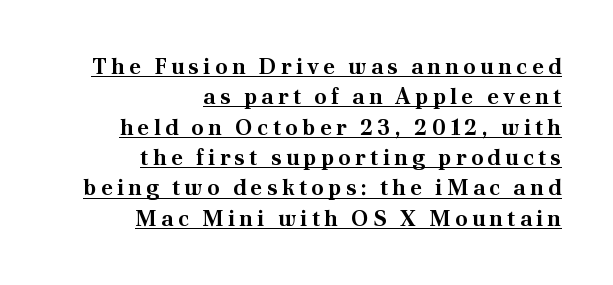
Bold? Absolutely — the strokes are thick and heavy. Horizontally, the lines are justified to the trailing edge only. A roman cut, with each character standing at attention. Normally led — the rows are evenly, conventionally spaced. Someone cranked the tracking dial way up on this one.
